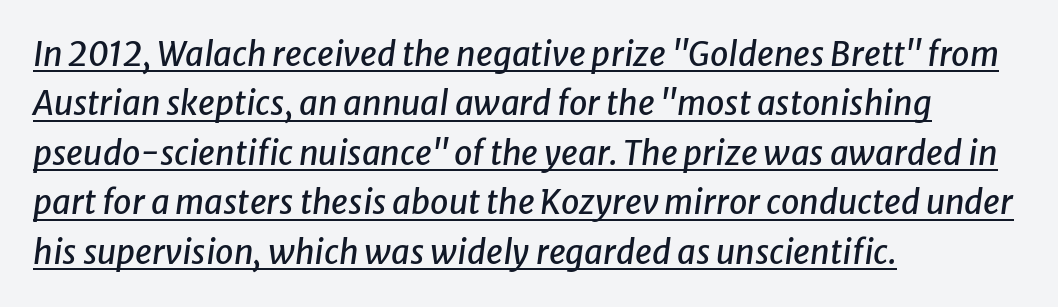
Q: Is the text italic (slanted)? A: Yes, it leans right by about 8 degrees.
Q: Is the text underlined? A: Yes.
Q: How is the paragraph aligned? A: Left-aligned.
Q: Is the spacing between letters normal or unusually wide? A: Normal.
Q: Is the spacing between lines tight, normal or loose? A: Normal.
Q: Width (condensed, normal, or wide)? A: Normal.
Q: Stroke contrast? A: Low.
Q: x-height? A: Medium.
Q: Monospaced? A: No.
